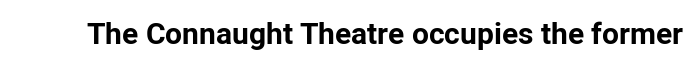
{"serif": "no", "italic": "no", "bold": "yes", "weight": "bold", "width": "normal", "stroke_contrast": "low", "x_height": "medium", "monospaced": "no", "underline": "no", "letter_spacing": "normal", "letter_spacing_em": 0.0, "glyph_px": 30}
